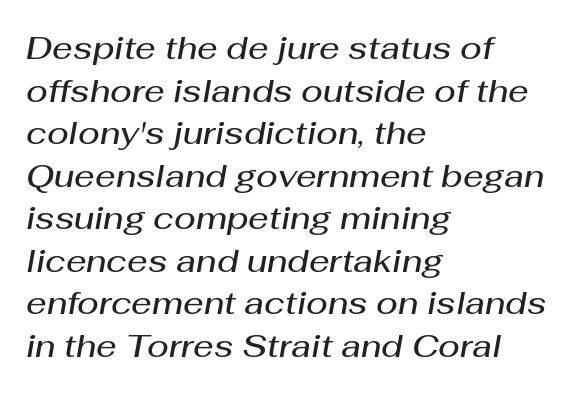
Q: Is the text bold? A: Semi-bold.
Q: Is the text italic (slanted)? A: Yes, it leans right by about 10 degrees.
Q: Is the text underlined? A: No.
Q: How is the paragraph aligned? A: Left-aligned.
Q: Is the spacing between letters normal or unusually wide? A: Normal.
Q: Is the spacing between lines tight, normal or loose? A: Normal.
Q: Width (condensed, normal, or wide)? A: Normal.
Q: Stroke contrast? A: Medium.
Q: x-height? A: Medium.
Q: Monospaced? A: No.
